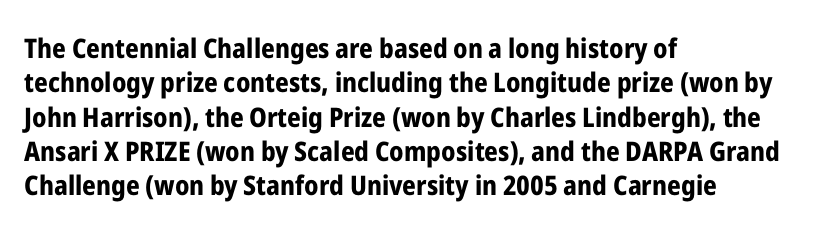
{"italic": "no", "bold": "yes", "underline": "no", "align": "left", "line_spacing": "normal", "line_spacing_ratio": 1.27, "letter_spacing": "normal", "letter_spacing_em": 0.0, "glyph_px": 27}
